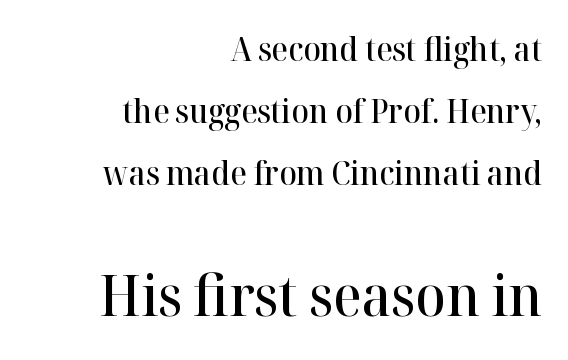
This is moderately heavy type, rendered in semibold. Of the two passages, the one underneath uses the larger point size. These lines keep a tight, regular rhythm from letter to letter. Widely set lines give the paragraph a tall, airy silhouette. Spacing verdict: proportional, widths tailored to each character.
